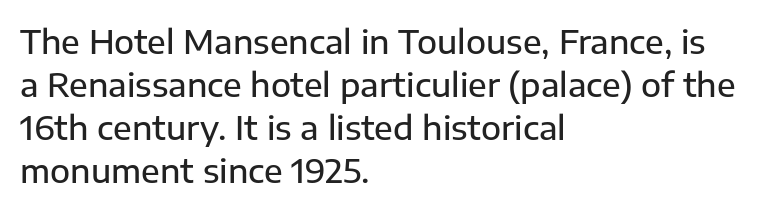
The image shows 33 px sans-serif type, upright; set left-aligned, normal line spacing (1.3x), normal letter spacing, not underlined; low stroke contrast and a medium x-height.
